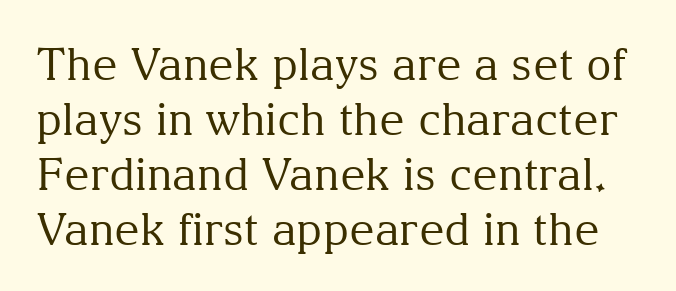
{"serif": "yes", "italic": "no", "bold": "no", "weight": "regular", "width": "normal", "stroke_contrast": "medium", "x_height": "medium", "monospaced": "no", "underline": "no", "line_spacing": "normal", "line_spacing_ratio": 1.25, "letter_spacing": "normal", "letter_spacing_em": 0.0, "glyph_px": 44}
